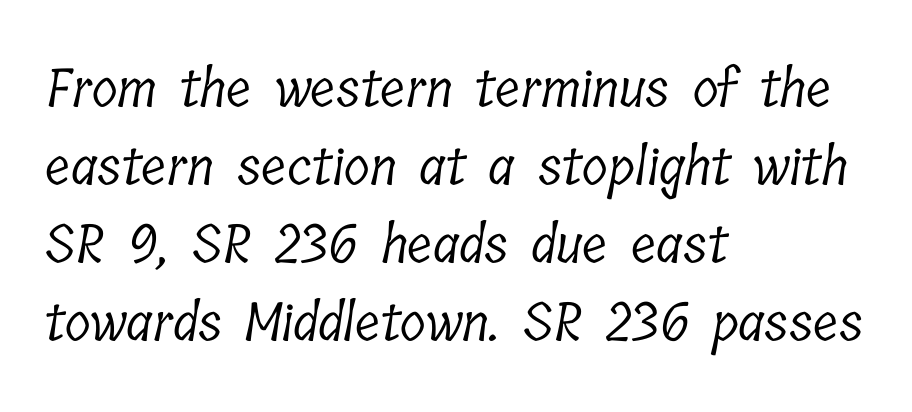
No word sits above an underline. Is there much room between lines? A standard amount, neither cramped nor airy. Is the stroke heavy? The answer is a plain regular-or-lighter. The rendering uses natural spacing where letterforms have individual widths.
